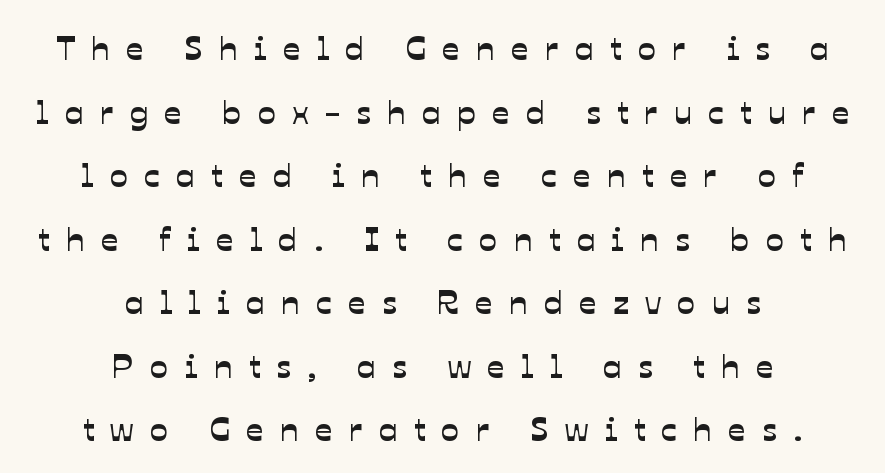
The image shows 34 px sans-serif type; set centered, line spacing 1.87x, unusually wide letter spacing (+0.48 em), not underlined; low stroke contrast and a medium x-height.
